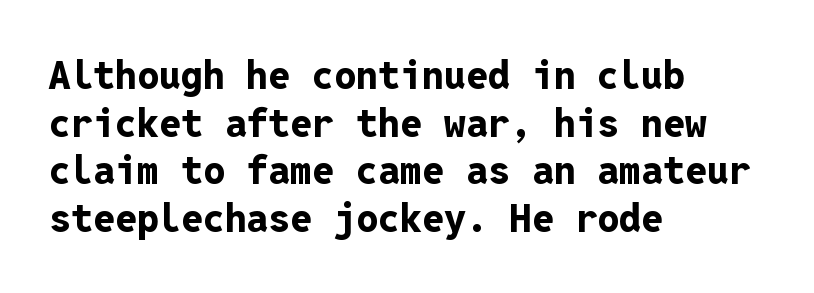
The image shows 39 px bold sans-serif type, upright, monospaced; set left-aligned, line spacing 1.22x, normal letter spacing, not underlined; low stroke contrast and a medium x-height.
